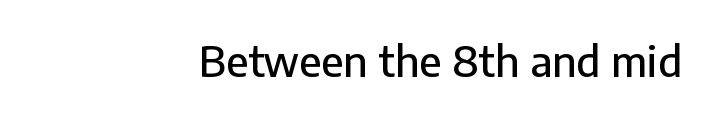
Q: Is the text italic (slanted)? A: No, it is upright.
Q: Is the typeface a serif or a sans-serif typeface? A: Sans-serif.
Q: Is the text underlined? A: No.
Q: How is the paragraph aligned? A: Right-aligned.
Q: Is the spacing between letters normal or unusually wide? A: Normal.
Q: Width (condensed, normal, or wide)? A: Normal.
Q: Stroke contrast? A: Low.
Q: x-height? A: Medium.
Q: Monospaced? A: No.
